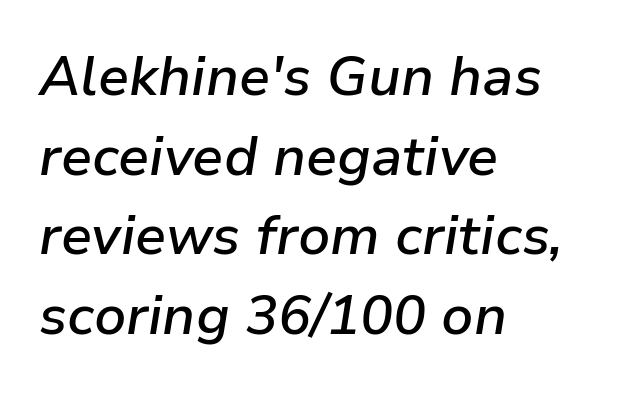
The image shows 55 px semibold type, italic (leaning right); set left-aligned, normal line spacing (1.45x), normal letter spacing, not underlined; low stroke contrast and a medium x-height.
